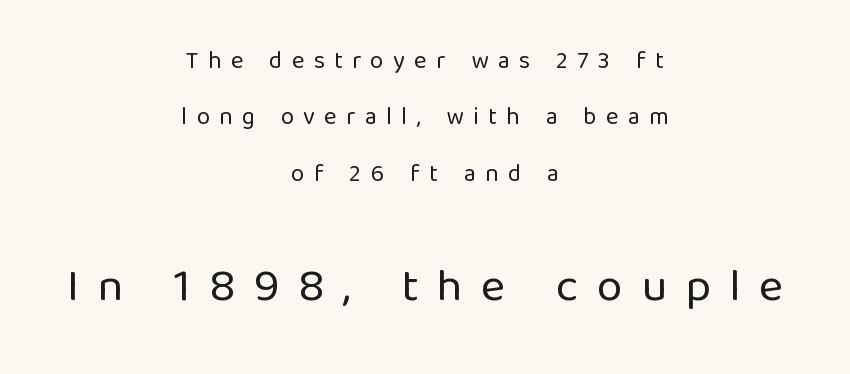
The image shows 47 px regular-weight sans-serif type, upright; set centered, loose line spacing (2.35x), unusually wide letter spacing (+0.39 em), not underlined; the second (bottom) block is 1.96x larger; low stroke contrast and a medium x-height.
